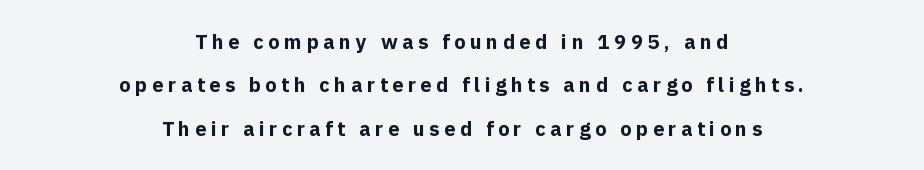
{"italic": "no", "bold": "yes", "underline": "no", "align": "center", "line_spacing": "loose", "line_spacing_ratio": 2.17, "letter_spacing": "wide", "letter_spacing_em": 0.23, "glyph_px": 20}
